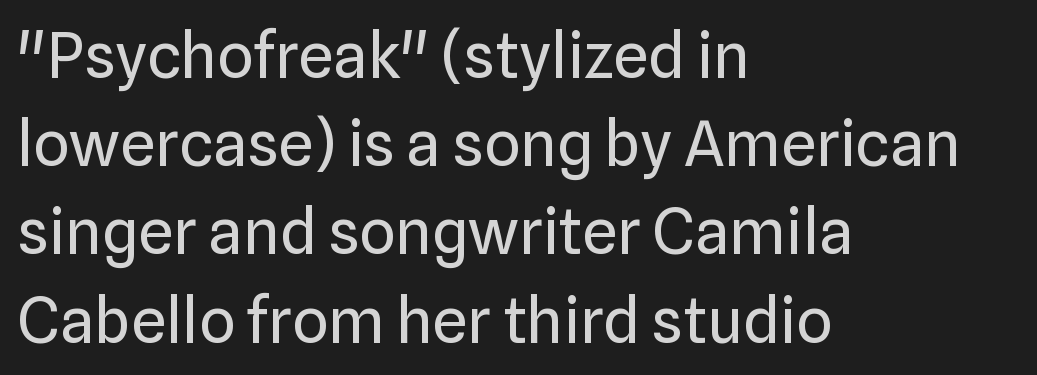
The image shows 63 px regular-weight sans-serif type, upright; set left-aligned, normal line spacing (1.4x), normal letter spacing, not underlined; low stroke contrast and a medium x-height.
